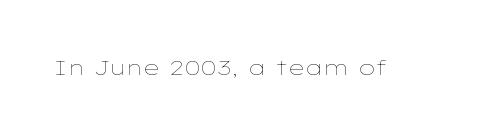
The passage shown is not underscored anywhere. The font's upright variant was chosen for this text. Stems here are at most as thick as an everyday book face. Observe the ordinary spacing: letters are neighbours, not strangers.
